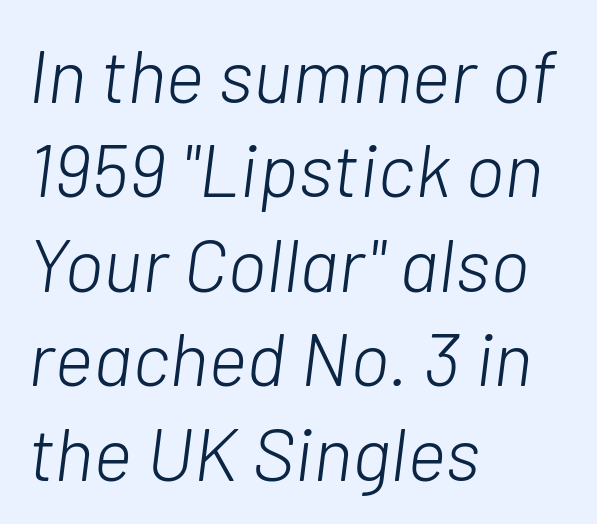
The image shows 75 px light type, italic (leaning right); set left-aligned, normal line spacing (1.26x), normal letter spacing, not underlined; low stroke contrast and a medium x-height.
